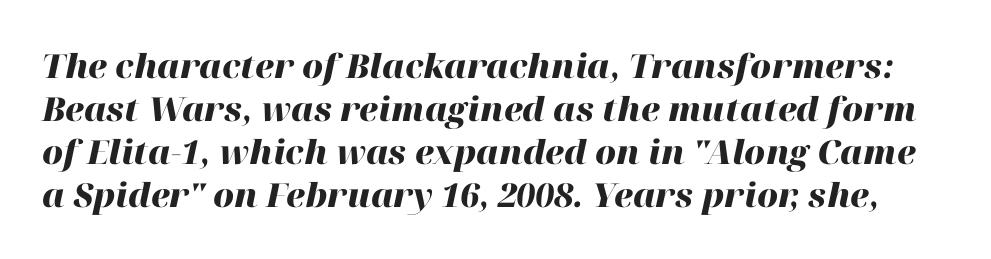
Q: Is the text bold? A: Yes.
Q: Is the text italic (slanted)? A: Yes, it leans right by about 12 degrees.
Q: Is the text underlined? A: No.
Q: Is the spacing between letters normal or unusually wide? A: Normal.
Q: Is the spacing between lines tight, normal or loose? A: Normal.
Q: Width (condensed, normal, or wide)? A: Normal.
Q: Stroke contrast? A: High.
Q: x-height? A: Medium.
Q: Monospaced? A: No.
